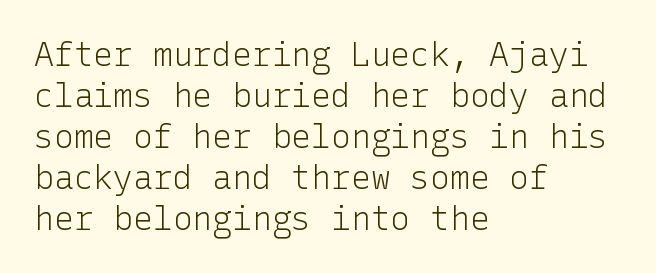
The image shows 33 px light sans-serif type, upright; set left-aligned, line spacing 1.24x, normal letter spacing, not underlined; low stroke contrast and a medium x-height.
